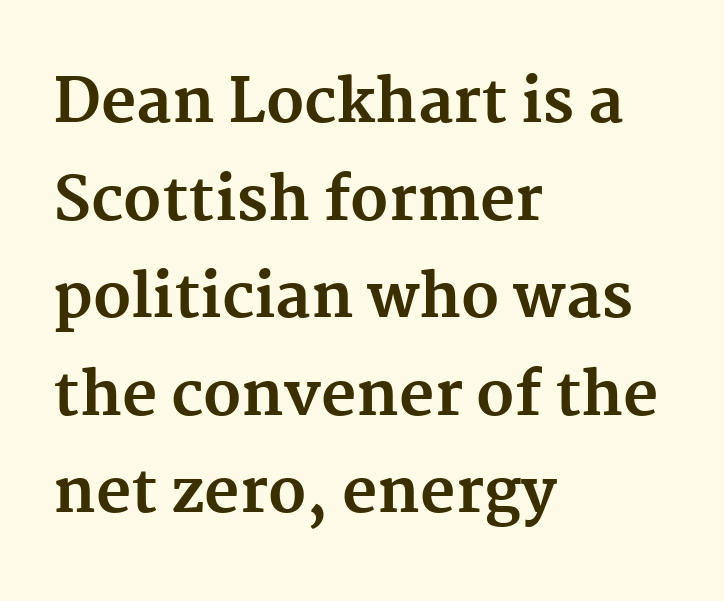
{"serif": "yes", "italic": "no", "bold": "yes", "weight": "bold", "width": "normal", "stroke_contrast": "medium", "x_height": "medium", "monospaced": "no", "underline": "no", "align": "left", "line_spacing": "normal", "line_spacing_ratio": 1.6, "letter_spacing": "normal", "letter_spacing_em": 0.0, "glyph_px": 61}
